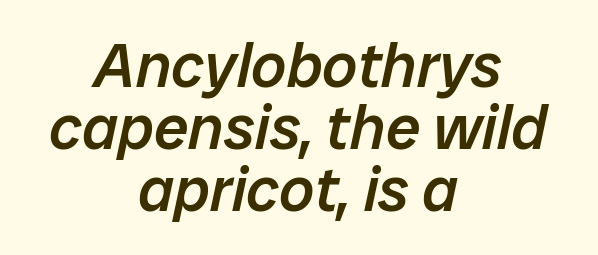
{"italic": "yes", "lean": "right", "slant_degrees": 12, "bold": "semi", "weight": "semibold", "width": "normal", "stroke_contrast": "low", "x_height": "medium", "monospaced": "no", "underline": "no", "align": "center", "line_spacing": "tight", "line_spacing_ratio": 1.0, "letter_spacing": "normal", "letter_spacing_em": 0.0, "glyph_px": 62}
